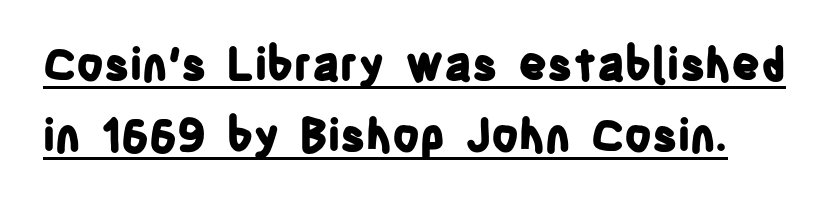
{"serif": "no", "italic": "no", "bold": "yes", "weight": "bold", "width": "condensed", "stroke_contrast": "low", "x_height": "large", "monospaced": "no", "underline": "yes", "line_spacing": "normal", "line_spacing_ratio": 1.57, "letter_spacing": "normal", "letter_spacing_em": 0.0, "glyph_px": 45}
